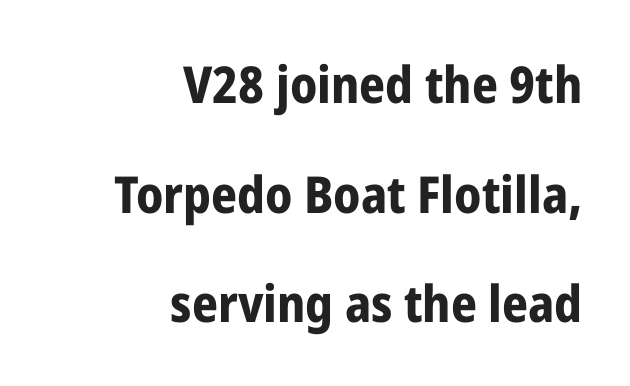
The image shows 51 px bold, condensed sans-serif type, upright; set right-aligned, loose line spacing (2.15x), normal letter spacing, not underlined; low stroke contrast and a medium x-height.
